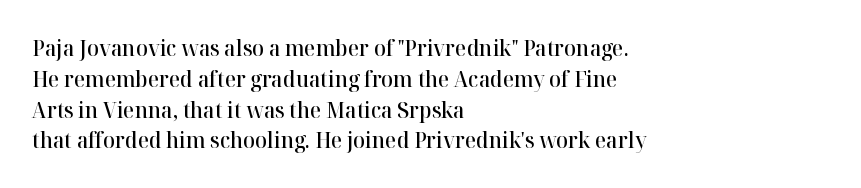
A typesetter would call this zero additional tracking. Decoration check: the copy has no underline. Set as a demibold, roughly 600 on the weight scale. The rendering uses a moderate line-height, typical for paragraphs.
